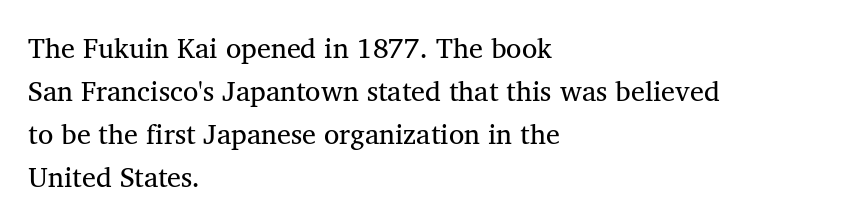
{"serif": "yes", "italic": "no", "bold": "no", "weight": "regular", "width": "normal", "stroke_contrast": "medium", "x_height": "medium", "monospaced": "no", "underline": "no", "align": "left", "line_spacing": "normal", "line_spacing_ratio": 1.53, "letter_spacing": "normal", "letter_spacing_em": 0.0, "glyph_px": 28}
